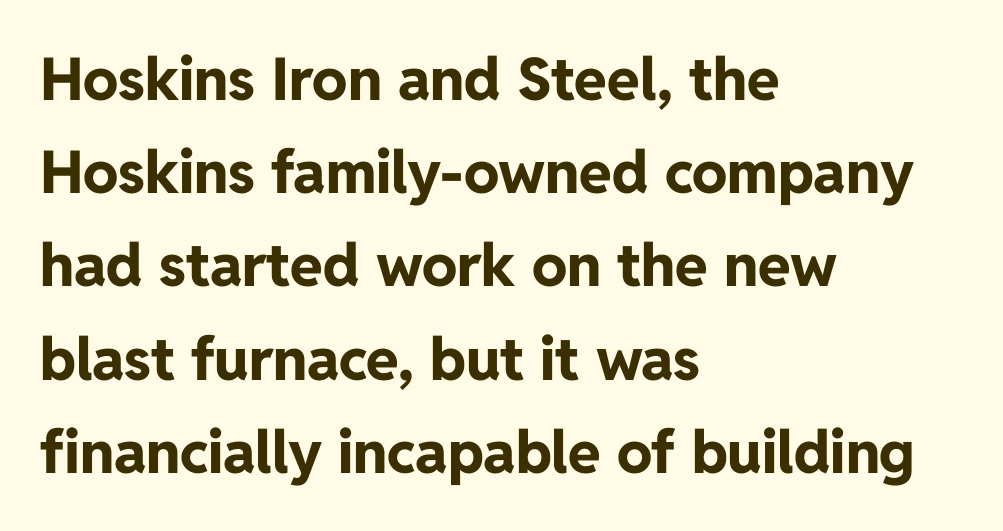
The image shows 59 px bold sans-serif type, upright; set left-aligned, normal line spacing (1.58x), normal letter spacing, not underlined; low stroke contrast and a medium x-height.
